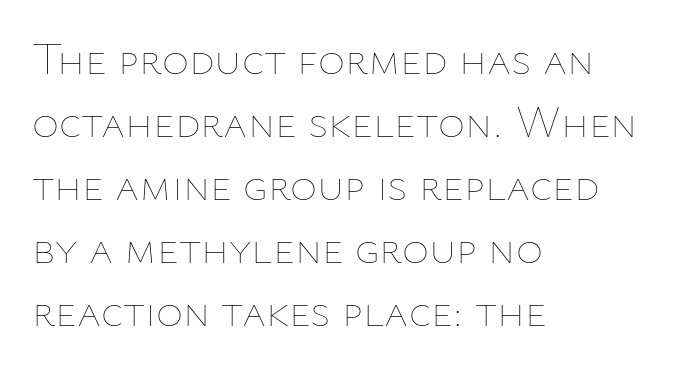
The tracking reads as untouched default to a designer's eye. Glance below the letters and you will spot only blank space. The lettering stays uniformly vertical, giving the passage a roman look. The typeface has the unassuming heft of standard copy or less. If you measured baseline to baseline, you'd find a middling distance. A typesetter would call this proportional, since set widths differ per character.
